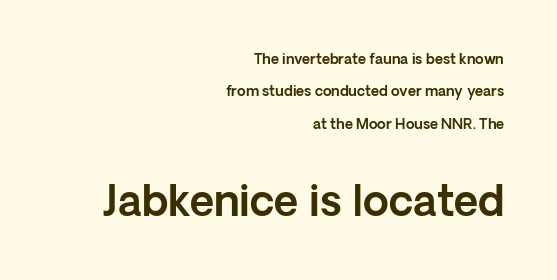
{"serif": "no", "italic": "no", "width": "normal", "x_height": "medium", "monospaced": "no", "underline": "no", "align": "right", "line_spacing": "loose", "line_spacing_ratio": 2.31, "letter_spacing": "normal", "letter_spacing_em": 0.0, "larger_block": "second", "size_ratio": 3.0, "glyph_px": 42}
